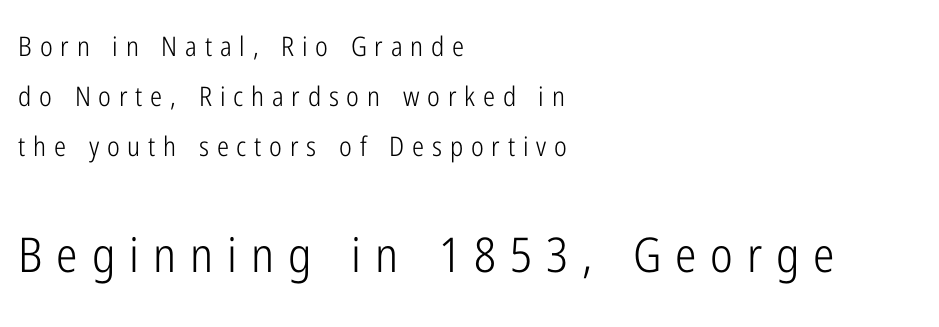
{"serif": "no", "italic": "no", "bold": "no", "weight": "light", "width": "condensed", "stroke_contrast": "low", "x_height": "medium", "monospaced": "no", "underline": "no", "align": "left", "line_spacing_ratio": 1.85, "letter_spacing": "wide", "letter_spacing_em": 0.29, "larger_block": "second", "size_ratio": 1.78, "glyph_px": 48}
